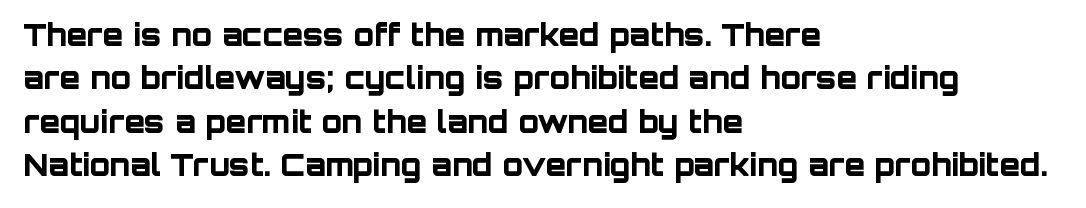
{"serif": "no", "italic": "no", "bold": "yes", "weight": "bold", "width": "normal", "stroke_contrast": "low", "x_height": "large", "monospaced": "no", "underline": "no", "align": "left", "line_spacing": "normal", "line_spacing_ratio": 1.45, "letter_spacing": "normal", "letter_spacing_em": 0.0, "glyph_px": 30}
